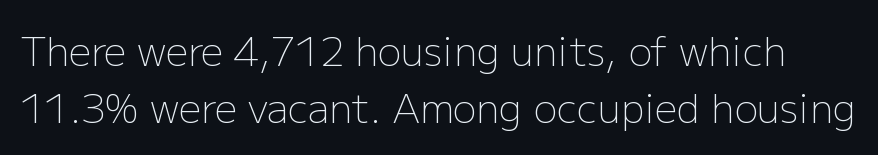
{"serif": "no", "italic": "no", "bold": "no", "weight": "light", "width": "normal", "stroke_contrast": "low", "x_height": "medium", "monospaced": "no", "underline": "no", "line_spacing": "normal", "line_spacing_ratio": 1.45, "letter_spacing": "normal", "letter_spacing_em": 0.0, "glyph_px": 39}
